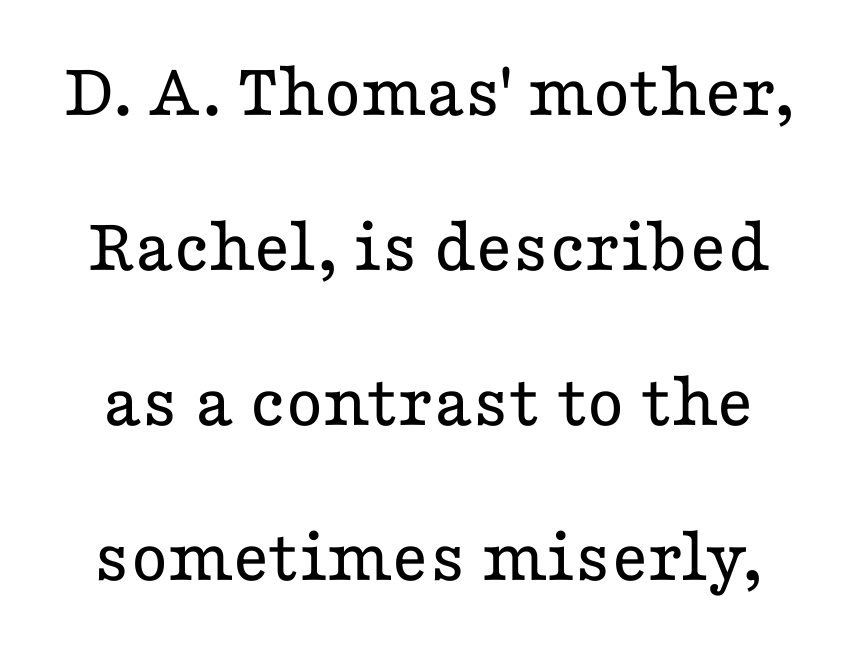
Q: Is the text bold? A: No.
Q: Is the text italic (slanted)? A: No, it is upright.
Q: Is the typeface a serif or a sans-serif typeface? A: Serif.
Q: Is the text underlined? A: No.
Q: Is the spacing between letters normal or unusually wide? A: Normal.
Q: Is the spacing between lines tight, normal or loose? A: Loose.
Q: Width (condensed, normal, or wide)? A: Wide.
Q: Stroke contrast? A: Low.
Q: x-height? A: Medium.
Q: Monospaced? A: No.
